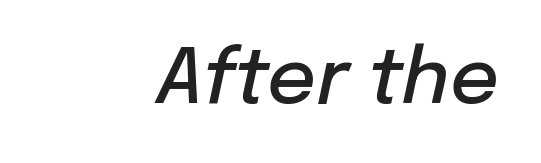
Does extra space separate the letters? No, they use regular spacing. Beneath every word, the page is bare. Compared with an ordinary text face, these strokes are moderately heavier — a semibold. These lines were composed using italics.
